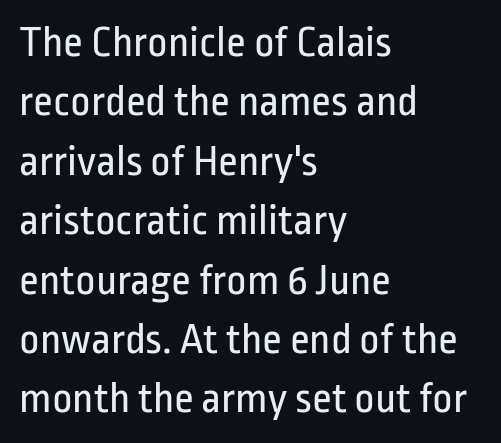
Q: Is the text bold? A: No.
Q: Is the text italic (slanted)? A: No, it is upright.
Q: Is the typeface a serif or a sans-serif typeface? A: Sans-serif.
Q: Is the text underlined? A: No.
Q: How is the paragraph aligned? A: Left-aligned.
Q: Is the spacing between letters normal or unusually wide? A: Normal.
Q: Is the spacing between lines tight, normal or loose? A: Normal.
Q: Width (condensed, normal, or wide)? A: Condensed.
Q: Stroke contrast? A: Low.
Q: x-height? A: Medium.
Q: Monospaced? A: No.
